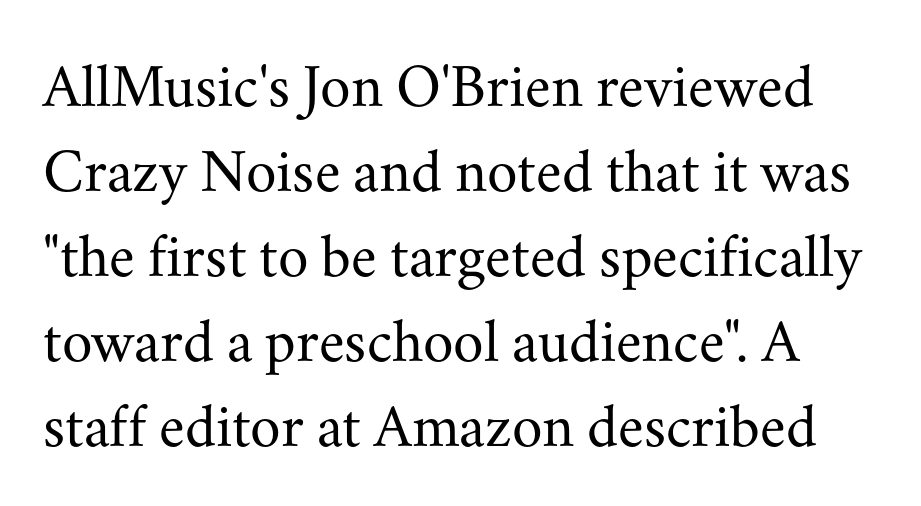
The image shows 62 px regular-weight serif type, upright; set normal line spacing (1.37x), normal letter spacing, not underlined; medium stroke contrast and a small x-height.
